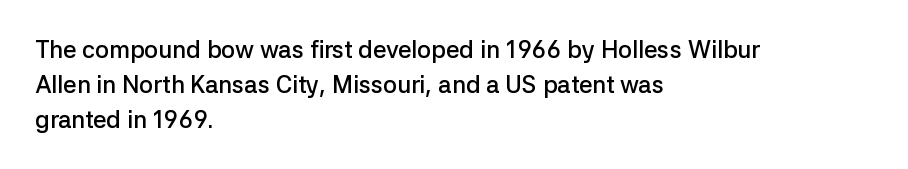
Q: Is the text bold? A: Semi-bold.
Q: Is the text italic (slanted)? A: No, it is upright.
Q: Is the text underlined? A: No.
Q: How is the paragraph aligned? A: Left-aligned.
Q: Is the spacing between letters normal or unusually wide? A: Normal.
Q: Is the spacing between lines tight, normal or loose? A: Normal.
